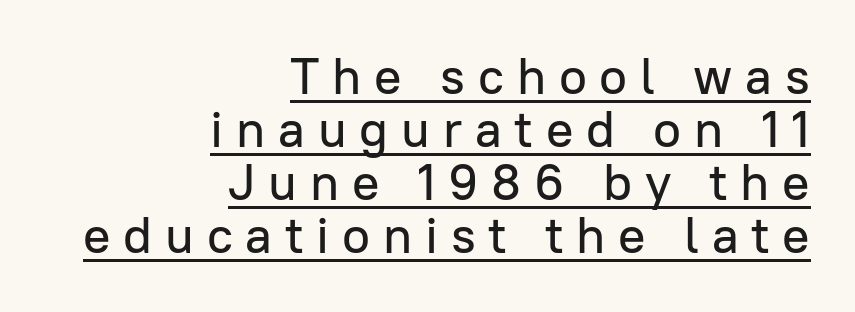
Q: Is the text italic (slanted)? A: No, it is upright.
Q: Is the typeface a serif or a sans-serif typeface? A: Sans-serif.
Q: Is the text underlined? A: Yes.
Q: How is the paragraph aligned? A: Right-aligned.
Q: Is the spacing between letters normal or unusually wide? A: Unusually wide.
Q: Is the spacing between lines tight, normal or loose? A: Tight.
Q: Width (condensed, normal, or wide)? A: Normal.
Q: Stroke contrast? A: Low.
Q: x-height? A: Medium.
Q: Monospaced? A: No.
